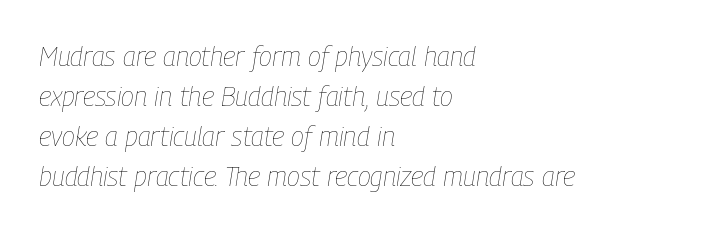
The image shows 27 px text type, italic (leaning right); set left-aligned, normal line spacing (1.48x), normal letter spacing, not underlined.
